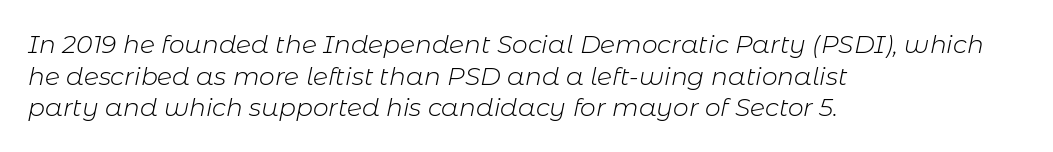
Honestly, the letter spacing is just normal — you wouldn't notice it. Notice how the stems are inclined rather than vertical — that's the hallmark of italics. Quick note: underline off. Typeset ragged right — the left edge is the straight one.
